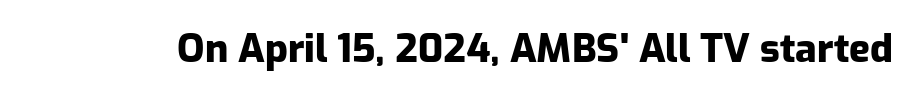
Q: Is the text bold? A: Yes.
Q: Is the text italic (slanted)? A: No, it is upright.
Q: Is the typeface a serif or a sans-serif typeface? A: Sans-serif.
Q: Is the text underlined? A: No.
Q: Is the spacing between letters normal or unusually wide? A: Normal.
Q: Width (condensed, normal, or wide)? A: Normal.
Q: Stroke contrast? A: Low.
Q: x-height? A: Medium.
Q: Monospaced? A: No.
